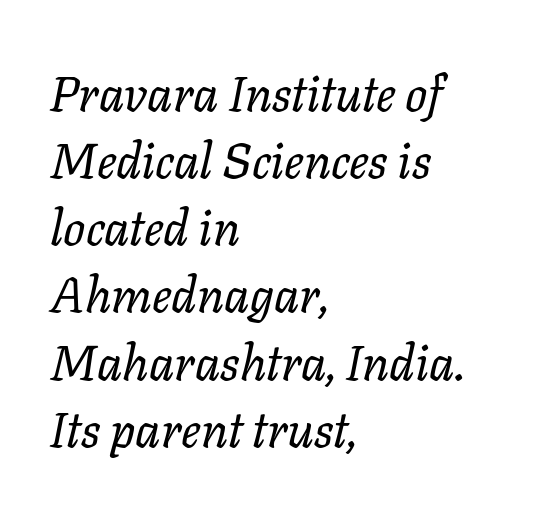
The image shows 49 px regular-weight type, italic (leaning right); set left-aligned, normal line spacing (1.37x), normal letter spacing, not underlined; low stroke contrast and a medium x-height.
